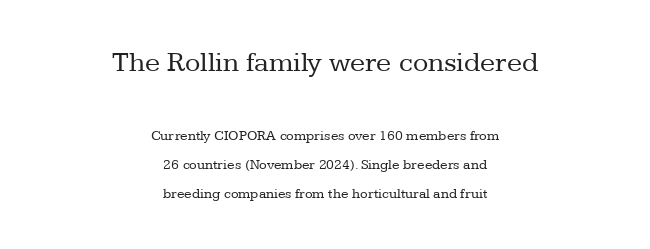
{"serif": "yes", "italic": "no", "bold": "no", "weight": "regular", "width": "normal", "stroke_contrast": "low", "x_height": "medium", "monospaced": "no", "underline": "no", "align": "center", "line_spacing": "loose", "line_spacing_ratio": 2.08, "letter_spacing": "normal", "letter_spacing_em": 0.0, "larger_block": "first", "size_ratio": 2.0, "glyph_px": 28}
